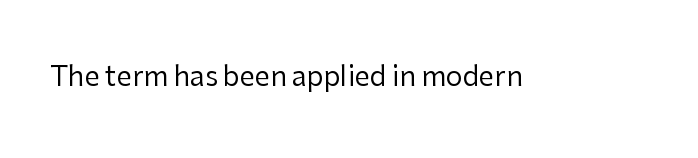
Has an underline been added? It has not. The type is set solid horizontally, with unmodified tracking. The characters are drawn with everyday or finer stroke widths. Every character sits straight up, as roman type does.
